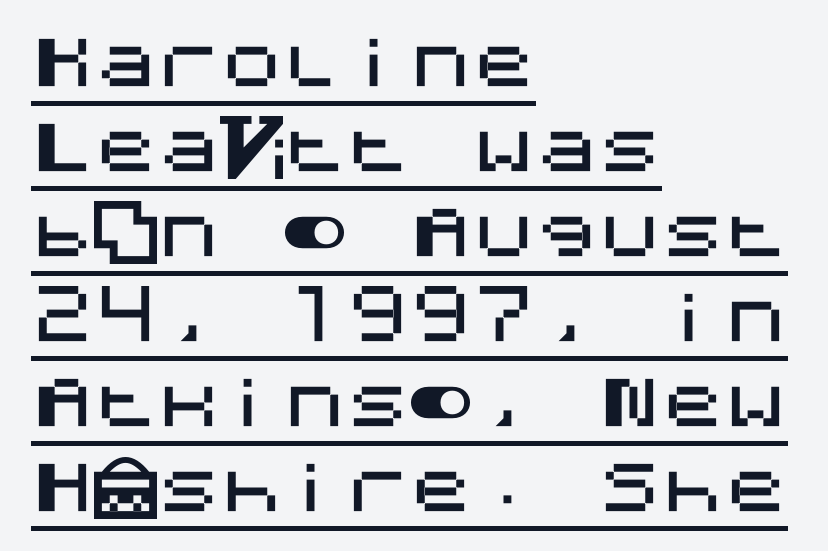
{"serif": "no", "italic": "no", "width": "normal", "stroke_contrast": "medium", "x_height": "large", "underline": "yes", "align": "left", "line_spacing": "normal", "line_spacing_ratio": 1.35, "letter_spacing": "normal", "letter_spacing_em": 0.0, "glyph_px": 63}
